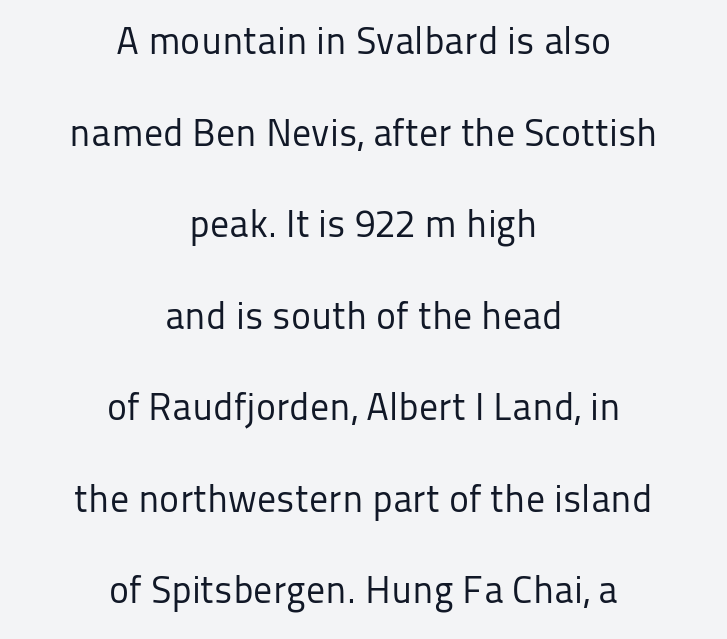
Classification — sans serif. The letters stand straight up with perfectly vertical stems. A centered setting, common on invitations and titles, is used for this passage. If you measured baseline to baseline, you'd find a long distance. Words float on clear page, feet unadorned. A typesetter would call this proportional, since set widths differ per character.
